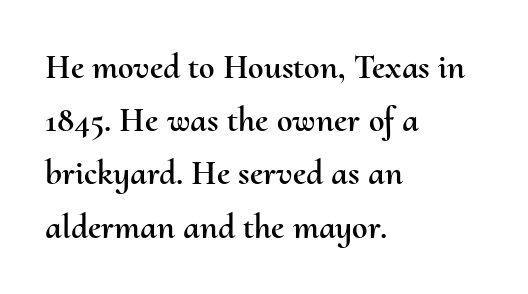
{"italic": "no", "width": "normal", "stroke_contrast": "medium", "x_height": "small", "monospaced": "no", "underline": "no", "align": "left", "line_spacing": "normal", "line_spacing_ratio": 1.52, "letter_spacing": "normal", "letter_spacing_em": 0.0, "glyph_px": 35}
